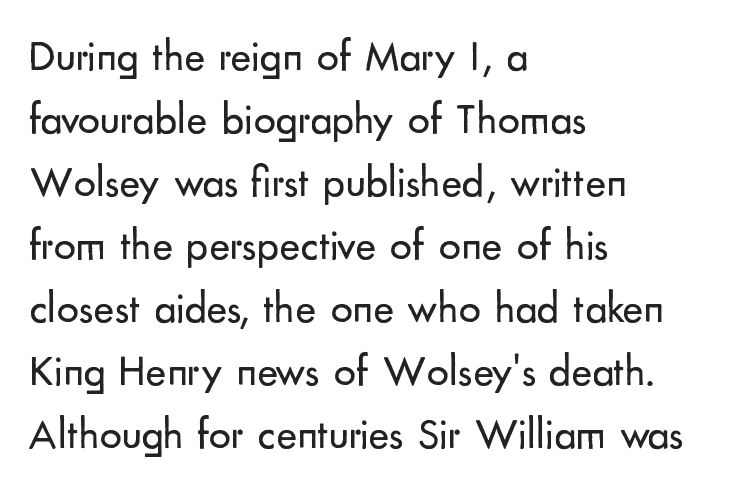
{"serif": "no", "italic": "no", "bold": "no", "weight": "regular", "width": "normal", "stroke_contrast": "low", "x_height": "small", "monospaced": "no", "underline": "no", "align": "left", "line_spacing": "normal", "line_spacing_ratio": 1.43, "letter_spacing": "normal", "letter_spacing_em": 0.0, "glyph_px": 44}
